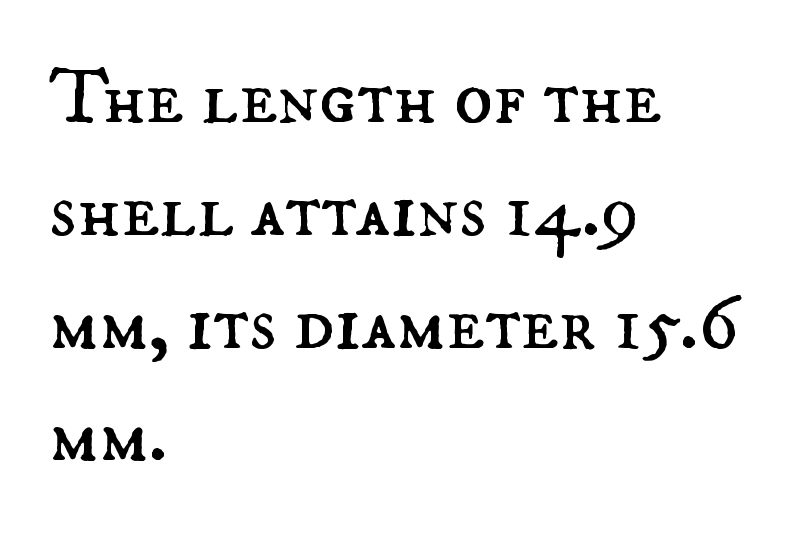
{"italic": "no", "bold": "no", "weight": "regular", "width": "normal", "stroke_contrast": "medium", "x_height": "small", "monospaced": "no", "underline": "no", "align": "left", "line_spacing": "normal", "line_spacing_ratio": 1.41, "letter_spacing": "normal", "letter_spacing_em": 0.0, "glyph_px": 80}
